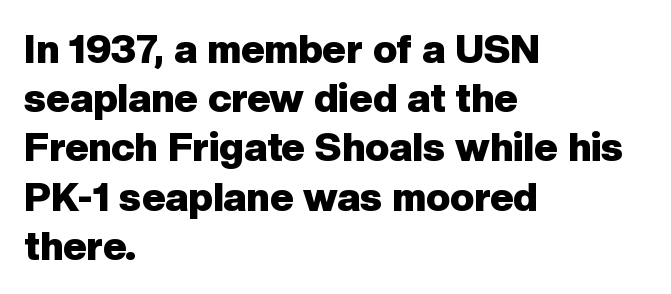
Q: Is the text bold? A: Yes.
Q: Is the text italic (slanted)? A: No, it is upright.
Q: Is the typeface a serif or a sans-serif typeface? A: Sans-serif.
Q: Is the text underlined? A: No.
Q: How is the paragraph aligned? A: Left-aligned.
Q: Is the spacing between letters normal or unusually wide? A: Normal.
Q: Width (condensed, normal, or wide)? A: Normal.
Q: Stroke contrast? A: Low.
Q: x-height? A: Medium.
Q: Monospaced? A: No.
